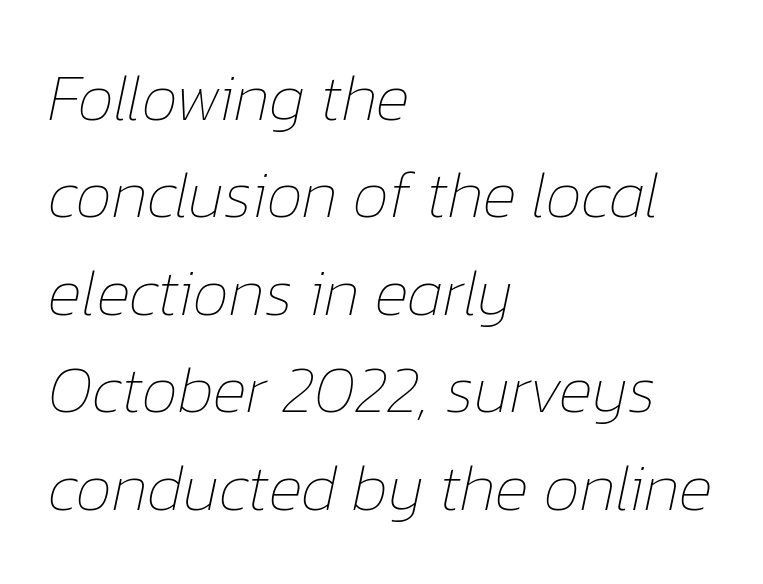
Q: Is the text bold? A: No.
Q: Is the text italic (slanted)? A: Yes, it leans right by about 12 degrees.
Q: Is the text underlined? A: No.
Q: How is the paragraph aligned? A: Left-aligned.
Q: Is the spacing between letters normal or unusually wide? A: Normal.
Q: Is the spacing between lines tight, normal or loose? A: Normal.
Q: Width (condensed, normal, or wide)? A: Normal.
Q: Stroke contrast? A: Low.
Q: x-height? A: Medium.
Q: Monospaced? A: No.
